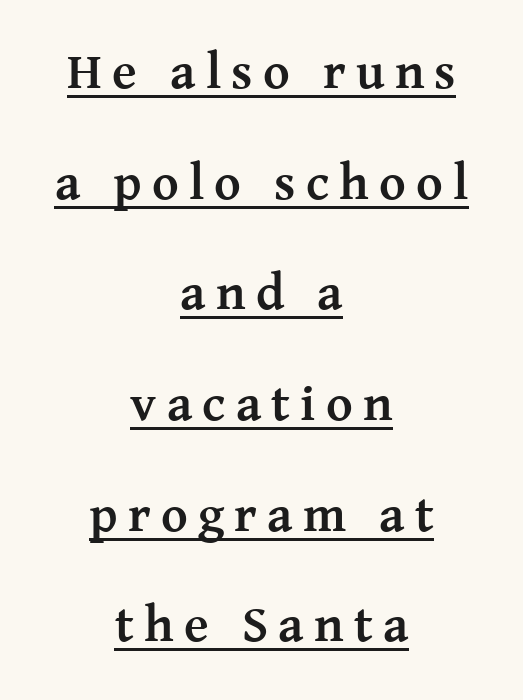
Q: Is the text bold? A: Yes.
Q: Is the text italic (slanted)? A: No, it is upright.
Q: Is the typeface a serif or a sans-serif typeface? A: Serif.
Q: Is the text underlined? A: Yes.
Q: How is the paragraph aligned? A: Centered.
Q: Is the spacing between letters normal or unusually wide? A: Unusually wide.
Q: Is the spacing between lines tight, normal or loose? A: Loose.
Q: Width (condensed, normal, or wide)? A: Normal.
Q: Stroke contrast? A: Medium.
Q: x-height? A: Medium.
Q: Monospaced? A: No.
